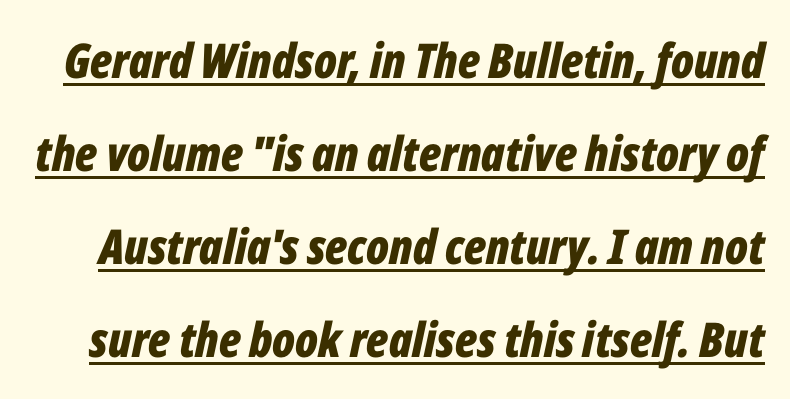
Q: Is the text bold? A: Yes.
Q: Is the text italic (slanted)? A: Yes, it leans right by about 12 degrees.
Q: Is the text underlined? A: Yes.
Q: Is the spacing between letters normal or unusually wide? A: Normal.
Q: Is the spacing between lines tight, normal or loose? A: Loose.
Q: Width (condensed, normal, or wide)? A: Condensed.
Q: Stroke contrast? A: Low.
Q: x-height? A: Medium.
Q: Monospaced? A: No.
